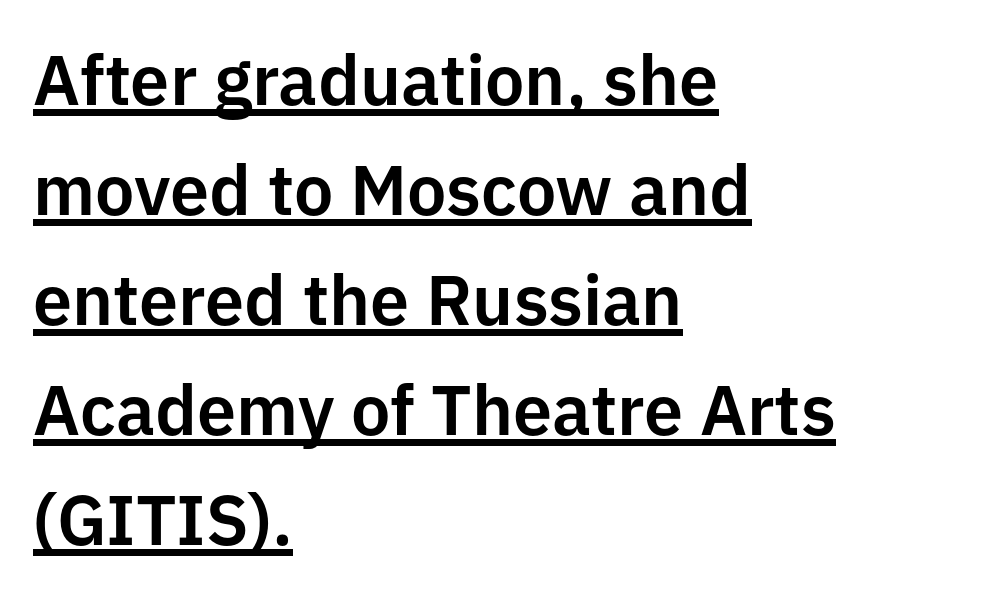
{"serif": "no", "italic": "no", "width": "normal", "stroke_contrast": "low", "x_height": "medium", "monospaced": "no", "underline": "yes", "align": "left", "line_spacing": "normal", "line_spacing_ratio": 1.57, "letter_spacing": "normal", "letter_spacing_em": 0.0, "glyph_px": 70}
